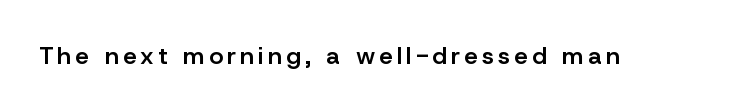
The image shows 24 px text type, upright; set not underlined.
